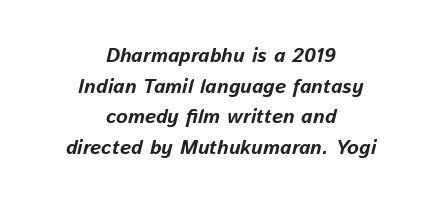
Q: Is the text bold? A: Yes.
Q: Is the text italic (slanted)? A: Yes, it leans right by about 13 degrees.
Q: Is the text underlined? A: No.
Q: How is the paragraph aligned? A: Centered.
Q: Is the spacing between letters normal or unusually wide? A: Normal.
Q: Is the spacing between lines tight, normal or loose? A: Normal.
